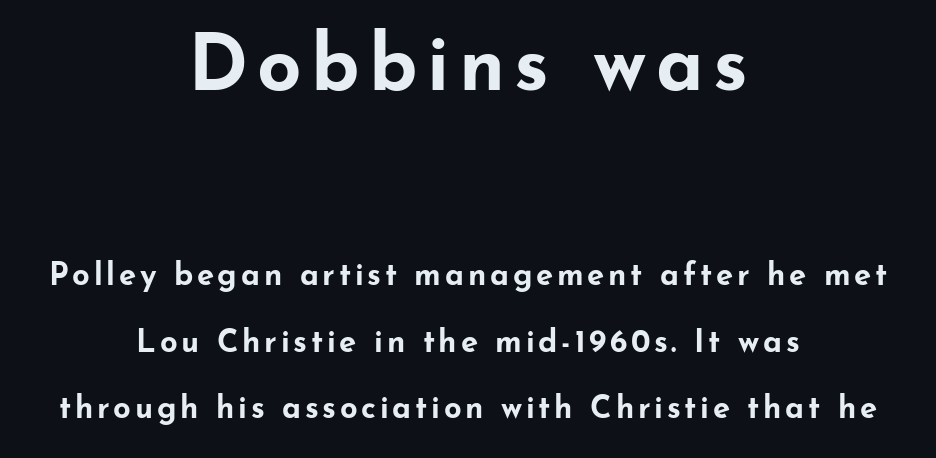
The image shows 78 px bold, wide sans-serif type, upright; set centered, loose line spacing (2.15x), not underlined; the first (top) block is 2.52x larger; low stroke contrast and a small x-height.
